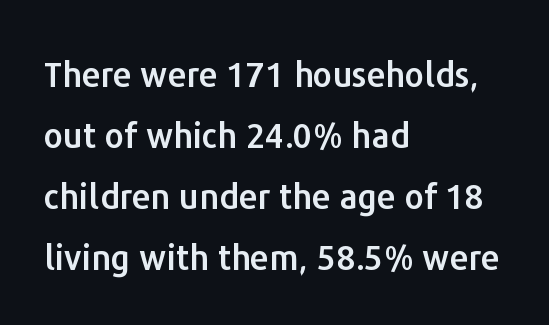
{"serif": "no", "italic": "no", "width": "normal", "stroke_contrast": "low", "x_height": "medium", "monospaced": "no", "underline": "no", "align": "left", "line_spacing_ratio": 1.79, "letter_spacing": "normal", "letter_spacing_em": 0.0, "glyph_px": 34}
